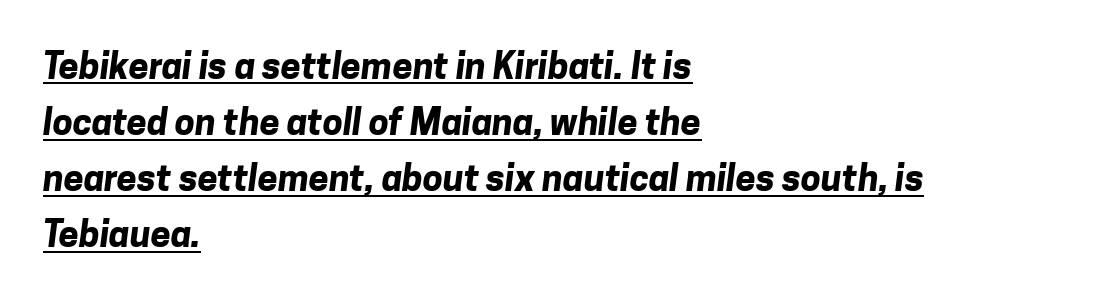
Q: Is the text bold? A: Yes.
Q: Is the typeface a serif or a sans-serif typeface? A: Sans-serif.
Q: Is the text underlined? A: Yes.
Q: How is the paragraph aligned? A: Left-aligned.
Q: Is the spacing between letters normal or unusually wide? A: Normal.
Q: Is the spacing between lines tight, normal or loose? A: Normal.
Q: Width (condensed, normal, or wide)? A: Normal.
Q: Stroke contrast? A: Low.
Q: x-height? A: Medium.
Q: Monospaced? A: No.
